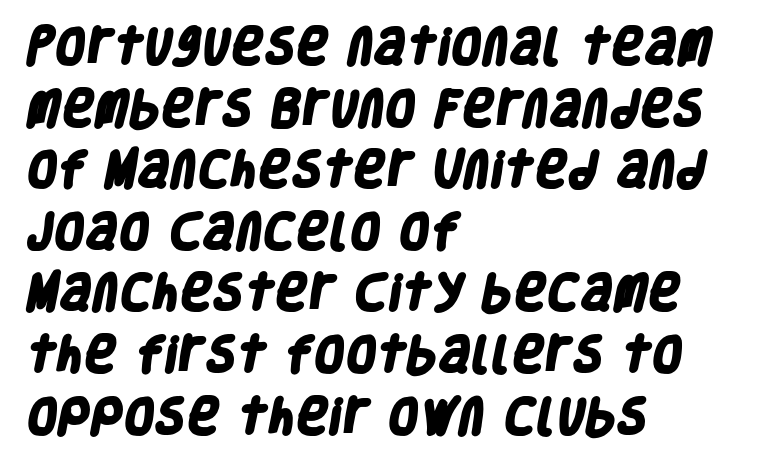
Q: Is the text bold? A: Yes.
Q: Is the typeface a serif or a sans-serif typeface? A: Sans-serif.
Q: Is the text underlined? A: No.
Q: How is the paragraph aligned? A: Left-aligned.
Q: Is the spacing between letters normal or unusually wide? A: Normal.
Q: Is the spacing between lines tight, normal or loose? A: Normal.
Q: Width (condensed, normal, or wide)? A: Condensed.
Q: Stroke contrast? A: Low.
Q: x-height? A: Large.
Q: Monospaced? A: No.
